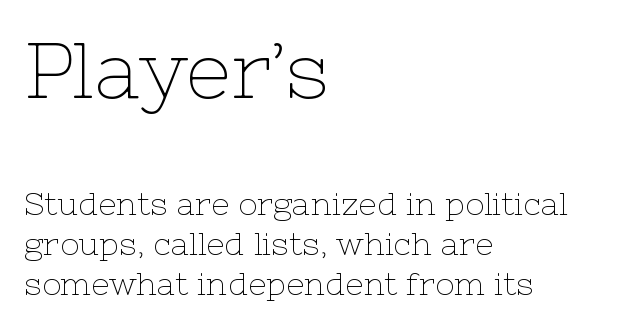
Q: Is the text bold? A: No.
Q: Is the text italic (slanted)? A: No, it is upright.
Q: Is the typeface a serif or a sans-serif typeface? A: Serif.
Q: Is the text underlined? A: No.
Q: How is the paragraph aligned? A: Left-aligned.
Q: Is the spacing between letters normal or unusually wide? A: Normal.
Q: Which block of text is set in a larger size, the first (top) or the second (bottom)? A: The first (top) one.
Q: Width (condensed, normal, or wide)? A: Normal.
Q: Stroke contrast? A: Low.
Q: x-height? A: Medium.
Q: Monospaced? A: No.
